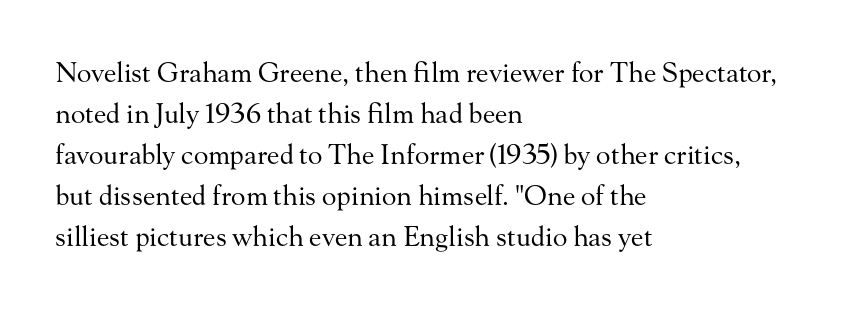
On a weight scale, this lands at 450 or below. The passage shown has conventional tracking throughout. A normal amount of white space separates one row of letters from the next. The rag falls on the right side of this text block.
